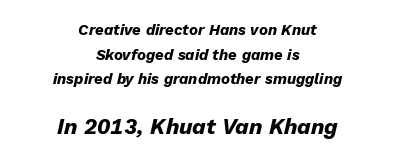
{"italic": "yes", "lean": "right", "slant_degrees": 13, "bold": "yes", "underline": "no", "align": "center", "line_spacing": "normal", "line_spacing_ratio": 1.64, "letter_spacing": "normal", "letter_spacing_em": 0.0, "larger_block": "second", "size_ratio": 1.47, "glyph_px": 22}
